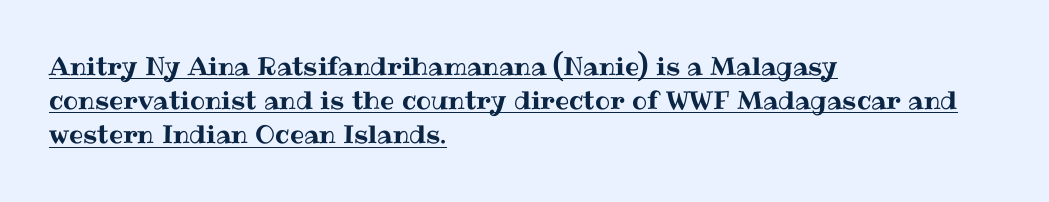
The image shows 25 px text type, upright; set left-aligned, normal line spacing (1.37x), normal letter spacing, underlined.
